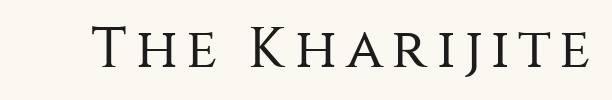
A typesetter would mark this as roman, not italic. The face used here is proportionally spaced, like ordinary book or web type. The letters carry no serifs — their stems end cleanly without finishing strokes. Lines of text with bare space underneath. This reads as an unemphasized weight, regular at the heaviest.
